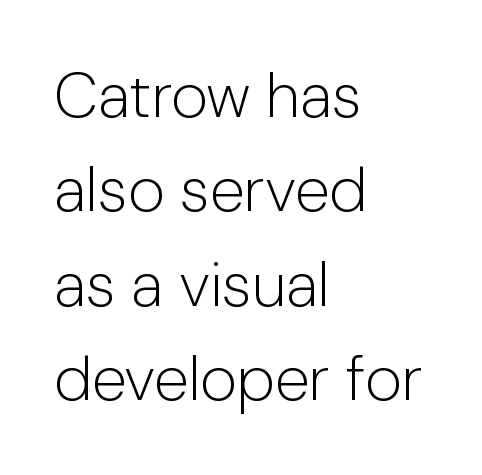
Has an underline been added? It has not. Caption: standard tracking, unaltered. The type family on display is of the sans-serif kind. If you drew a line through each stem, it would be perfectly vertical.
